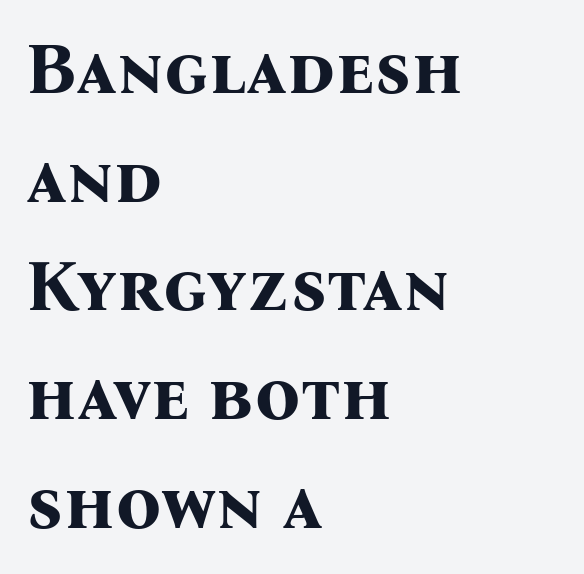
{"serif": "yes", "italic": "no", "bold": "yes", "weight": "bold", "width": "normal", "stroke_contrast": "medium", "x_height": "medium", "monospaced": "no", "underline": "no", "align": "left", "line_spacing": "normal", "line_spacing_ratio": 1.53, "letter_spacing": "normal", "letter_spacing_em": 0.0, "glyph_px": 71}
